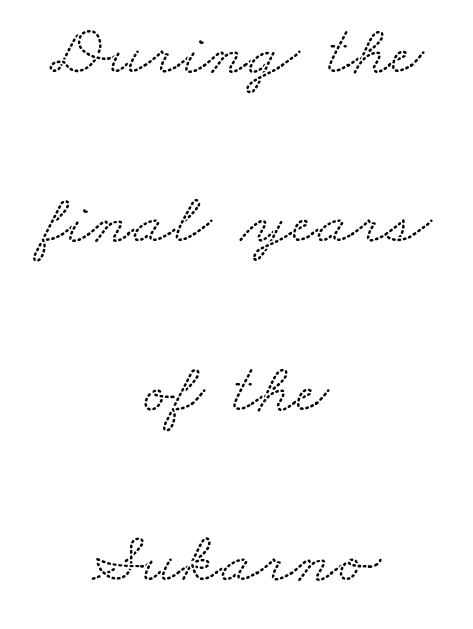
{"width": "wide", "stroke_contrast": "low", "x_height": "small", "monospaced": "no", "underline": "no", "align": "center", "line_spacing": "loose", "line_spacing_ratio": 2.35, "letter_spacing": "normal", "letter_spacing_em": 0.0, "glyph_px": 72}
